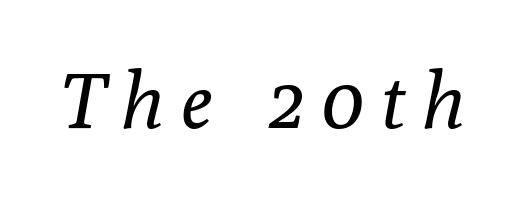
{"serif": "yes", "italic": "yes", "lean": "right", "slant_degrees": 10, "bold": "no", "weight": "regular", "width": "normal", "stroke_contrast": "low", "x_height": "medium", "monospaced": "no", "underline": "no", "letter_spacing": "wide", "letter_spacing_em": 0.23, "glyph_px": 78}
